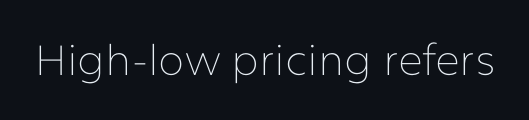
Each letter's strokes conclude bluntly, with no projecting serifs. Quick note: not italic, upright. Caption: standard tracking, unaltered. Looks like regular typesetting: each glyph gets only the width it needs. No heavy texture on the line: the type isn't bold. Check the space under the baseline: it is left empty.
